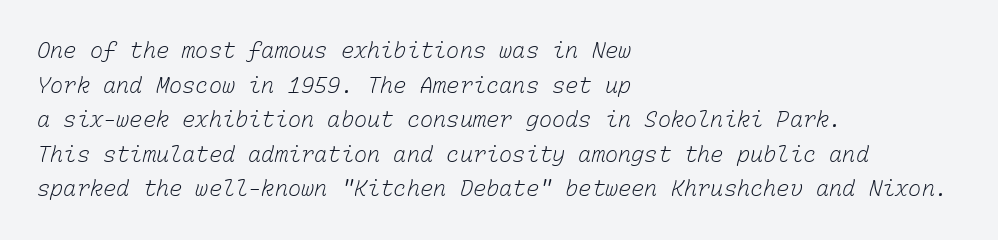
{"bold": "no", "underline": "no", "align": "left", "line_spacing": "normal", "line_spacing_ratio": 1.57, "letter_spacing": "normal", "letter_spacing_em": 0.0, "glyph_px": 22}
